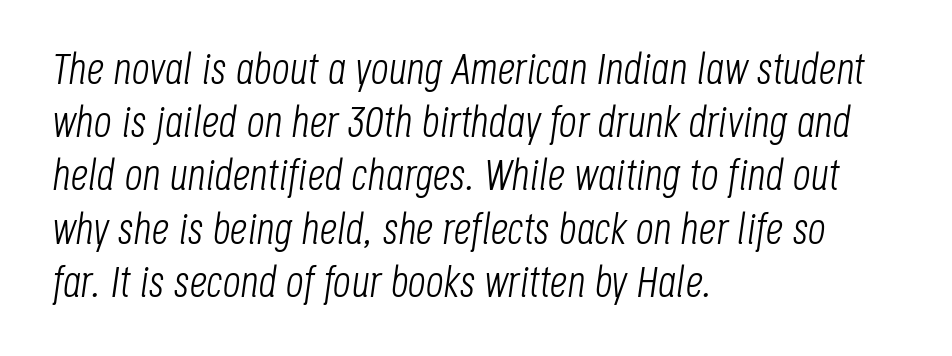
{"italic": "yes", "lean": "right", "slant_degrees": 8, "bold": "no", "weight": "light", "width": "condensed", "stroke_contrast": "low", "x_height": "large", "monospaced": "no", "underline": "no", "align": "left", "line_spacing_ratio": 1.21, "letter_spacing": "normal", "letter_spacing_em": 0.0, "glyph_px": 44}
